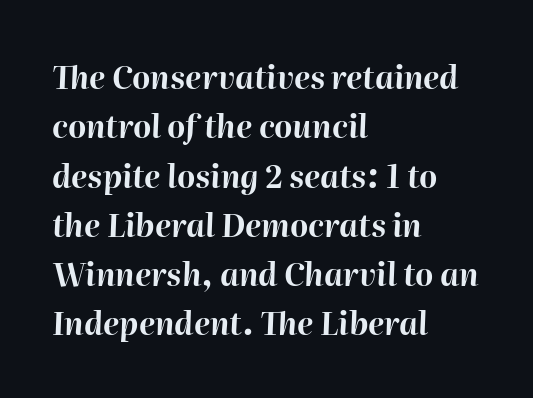
{"italic": "yes", "lean": "right", "slant_degrees": 2, "bold": "yes", "weight": "bold", "width": "normal", "stroke_contrast": "high", "x_height": "medium", "monospaced": "no", "underline": "no", "align": "left", "line_spacing": "normal", "line_spacing_ratio": 1.59, "letter_spacing": "normal", "letter_spacing_em": 0.0, "glyph_px": 31}
